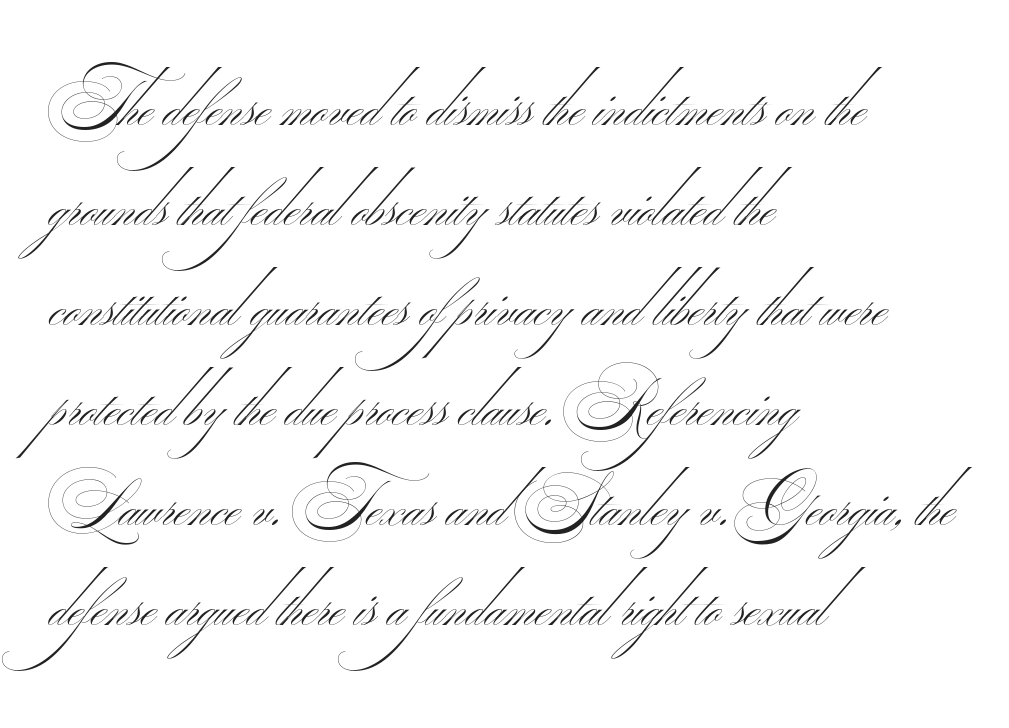
This sample has the flowing, uneven cadence of proportional lettering. The setting favours the left margin, as ordinary paragraphs usually do. Characters follow at the spacing the type designer built in. The strip under each line holds only bare page. Heaviness? Minimal to ordinary, like unemphasized prose. I'd call this a sans setting — the letters go barefoot.
